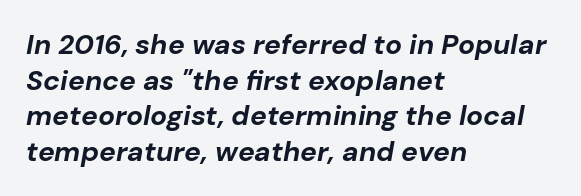
Designer's note — italics engaged. The letterforms sit shoulder to shoulder at normal distance. A typesetter would call this leading conventional body-copy spacing. Looks like regular typesetting: each glyph gets only the width it needs. The zone under the glyphs is completely vacant.
